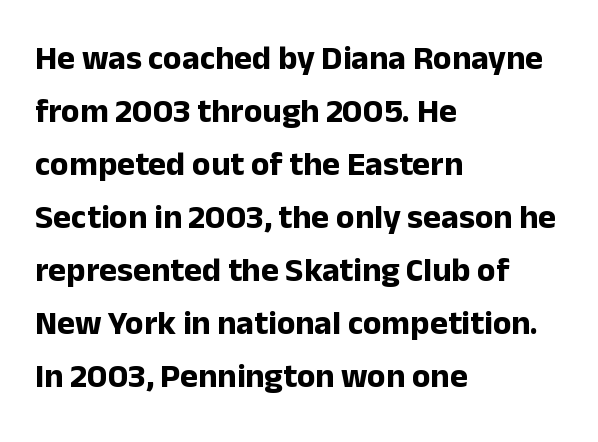
Looks like regular typesetting: each glyph gets only the width it needs. Underline: absent. Nope, not italic — everything's standing straight. Compared with a centered layout, this one pins lines to the left instead. Line spacing here is normal. Compared with typical body copy, the letter spacing here is the same.
